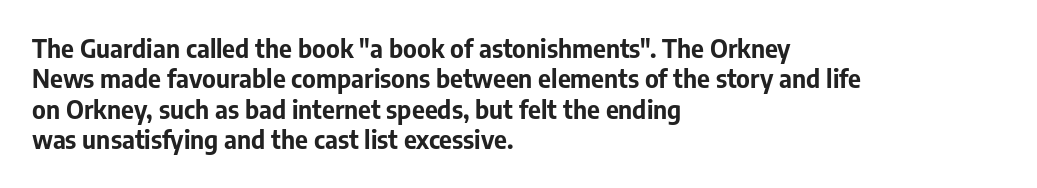
Each line starts at the same left margin while the right side varies. Words appear dense and cohesive because spacing is normal. What weight is shown? A full bold with thick strokes. Nope, not italic — everything's standing straight.
